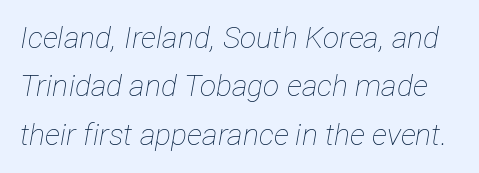
The image shows 30 px thin, condensed type, italic (leaning right); set normal line spacing (1.61x), normal letter spacing, not underlined; low stroke contrast and a medium x-height.
